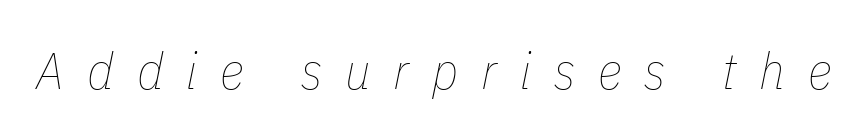
Q: Is the text bold? A: No.
Q: Is the text italic (slanted)? A: Yes, it leans right by about 11 degrees.
Q: Is the text underlined? A: No.
Q: Is the spacing between letters normal or unusually wide? A: Unusually wide.
Q: Width (condensed, normal, or wide)? A: Condensed.
Q: Stroke contrast? A: Low.
Q: x-height? A: Medium.
Q: Monospaced? A: No.
